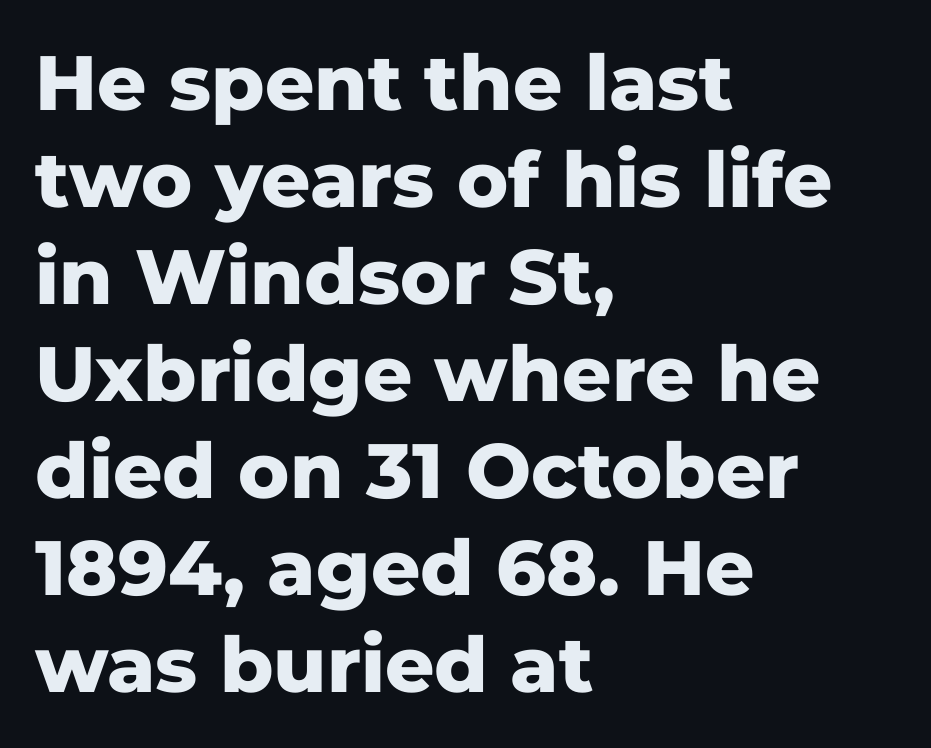
Letter spacing: default. Note: no serifs on the glyphs. Looks like regular typesetting: each glyph gets only the width it needs. Lines of text with bare space underneath. Reading down the block, your eye returns to a fixed left position each line.
